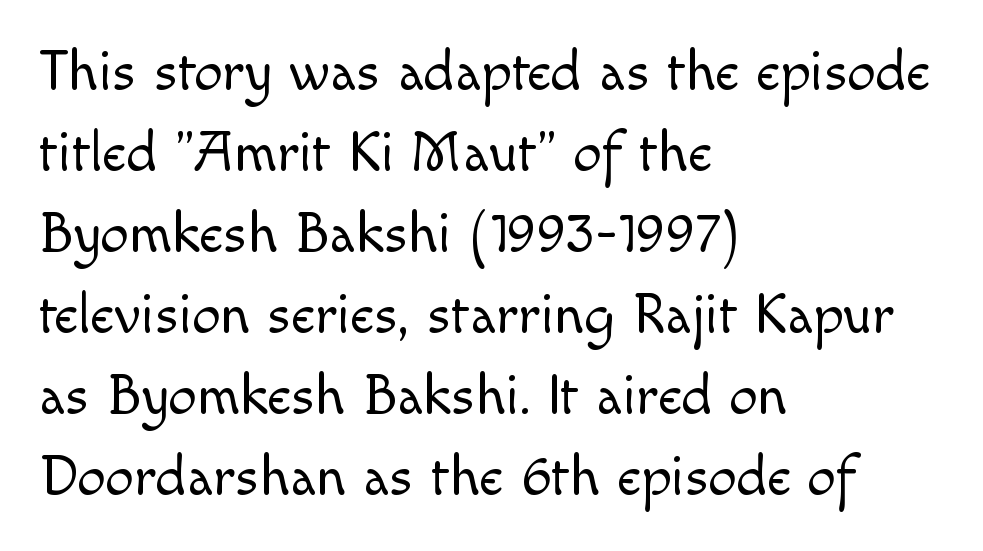
Just letters on the line, the space beneath them empty. A typesetter would label this face a sans. This rendering leaves character spacing at its baseline value. The compositor pushed each line to the left boundary. If you drew a line through each stem, it would be perfectly vertical.
